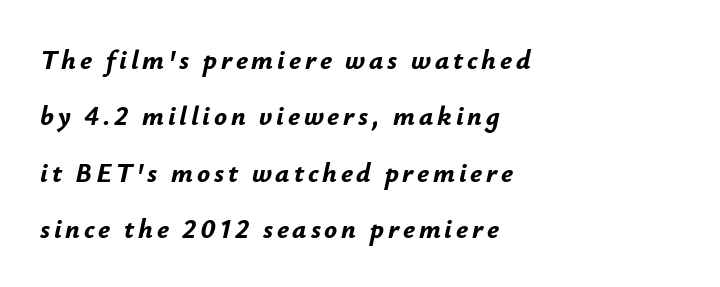
{"italic": "yes", "lean": "right", "slant_degrees": 12, "bold": "yes", "underline": "no", "align": "left", "line_spacing": "loose", "line_spacing_ratio": 2.09, "glyph_px": 27}
